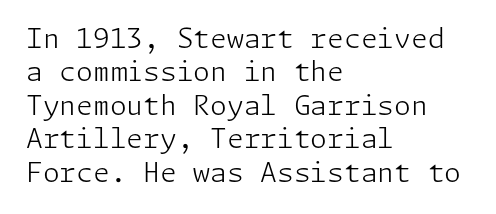
The image shows 27 px text type, upright; set left-aligned, line spacing 1.24x, normal letter spacing, not underlined.
